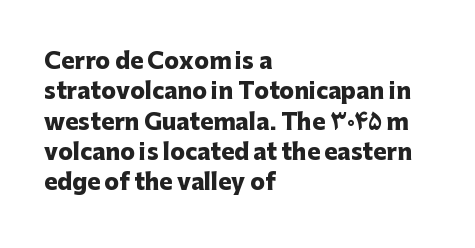
{"italic": "no", "bold": "yes", "underline": "no", "align": "left", "line_spacing": "normal", "line_spacing_ratio": 1.38, "letter_spacing": "normal", "letter_spacing_em": 0.0, "glyph_px": 22}
